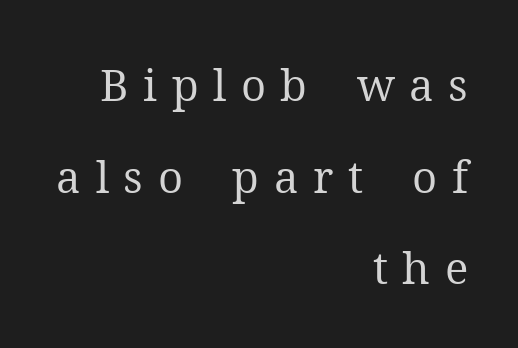
Q: Is the text bold? A: No.
Q: Is the text italic (slanted)? A: No, it is upright.
Q: Is the typeface a serif or a sans-serif typeface? A: Serif.
Q: Is the text underlined? A: No.
Q: How is the paragraph aligned? A: Right-aligned.
Q: Is the spacing between letters normal or unusually wide? A: Unusually wide.
Q: Is the spacing between lines tight, normal or loose? A: Loose.
Q: Width (condensed, normal, or wide)? A: Normal.
Q: Stroke contrast? A: Medium.
Q: x-height? A: Medium.
Q: Monospaced? A: No.
